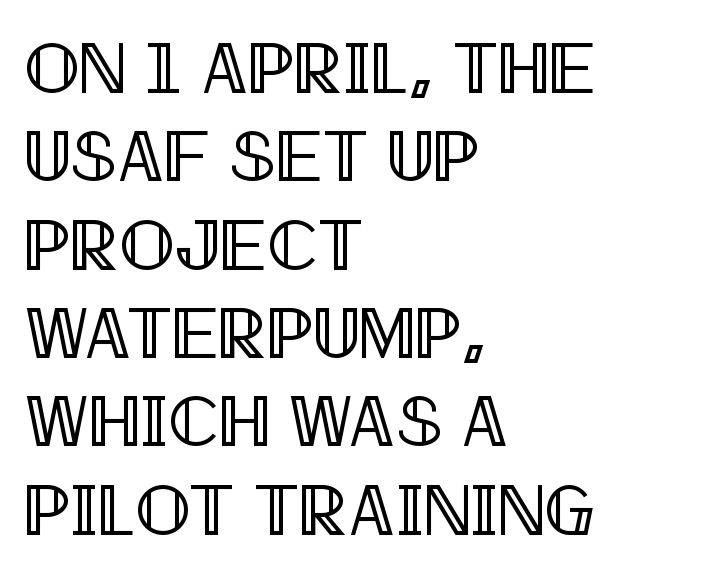
The tracking reads as untouched default to a designer's eye. The specimen reads as upright at a glance. Proportional: the letters do not fall into vertical columns. Check under the words: just untouched page. The rag falls on the right side of this text block.
